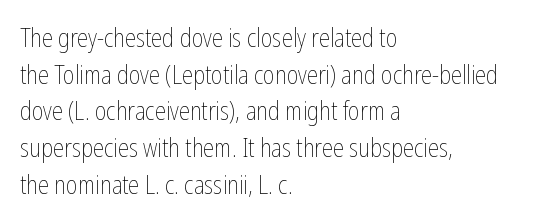
The image shows 25 px text type, upright; set left-aligned, normal line spacing (1.47x), normal letter spacing, not underlined.
